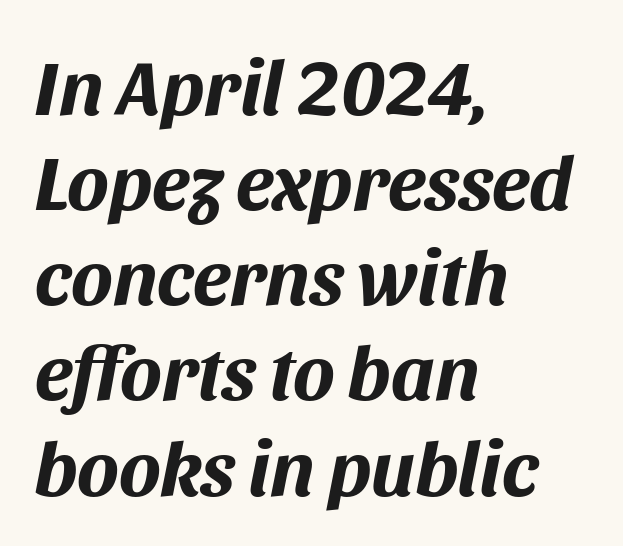
Q: Is the text bold? A: Yes.
Q: Is the text italic (slanted)? A: Yes, it leans right by about 11 degrees.
Q: Is the text underlined? A: No.
Q: How is the paragraph aligned? A: Left-aligned.
Q: Is the spacing between letters normal or unusually wide? A: Normal.
Q: Width (condensed, normal, or wide)? A: Normal.
Q: Stroke contrast? A: Medium.
Q: x-height? A: Large.
Q: Monospaced? A: No.
